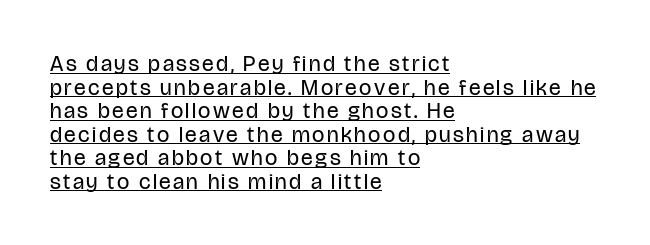
The compositor pushed each line to the left boundary. The block of text is dense from top to bottom, with scant space between rows. Weight: in the light-to-regular range. Somebody hit Ctrl+U on this one — the words are underlined. The type sits square on the baseline with zero lean.
